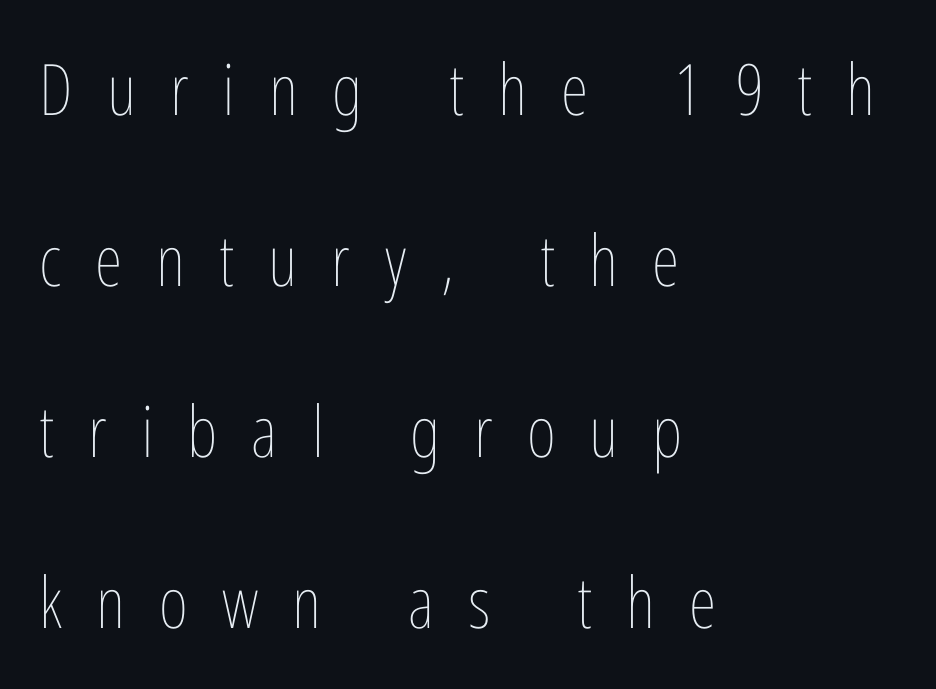
The image shows 71 px thin, condensed type, upright; set left-aligned, loose line spacing (2.41x), unusually wide letter spacing (+0.48 em), not underlined; low stroke contrast and a medium x-height.
